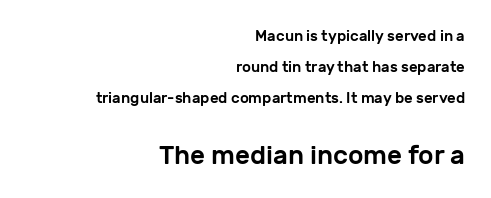
Q: Is the text italic (slanted)? A: No, it is upright.
Q: Is the text underlined? A: No.
Q: How is the paragraph aligned? A: Right-aligned.
Q: Is the spacing between letters normal or unusually wide? A: Normal.
Q: Is the spacing between lines tight, normal or loose? A: Loose.
Q: Which block of text is set in a larger size, the first (top) or the second (bottom)? A: The second (bottom) one.
